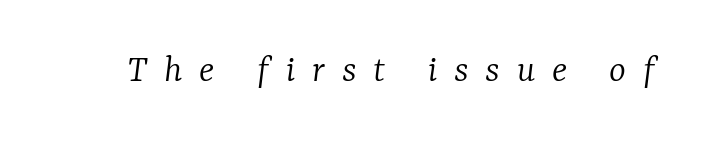
Is this a fixed-width face? No — the glyphs have proportional, varying widths. Stroke mass is kept to a normal reading level or below. Plain, unruled lines of type. The rendering applies a slant to the glyphs. What stands out about the letter spacing? Its width — letters are far apart.
